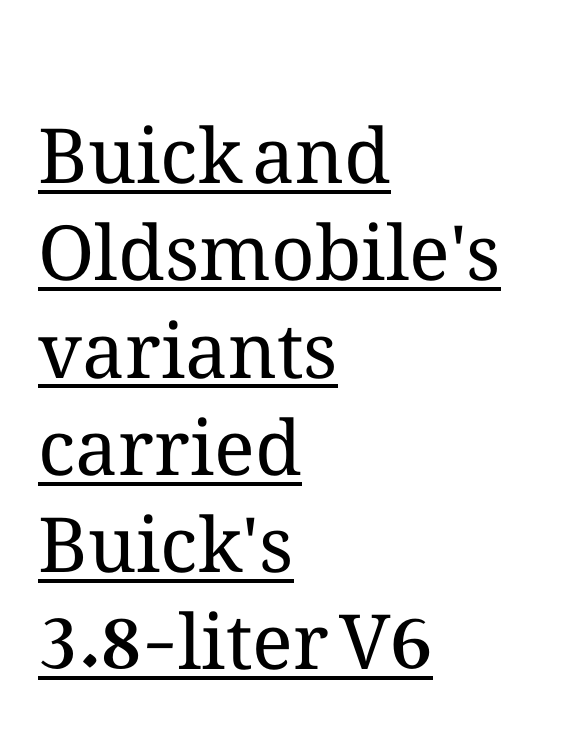
{"italic": "no", "bold": "no", "weight": "regular", "width": "normal", "stroke_contrast": "medium", "x_height": "medium", "monospaced": "no", "underline": "yes", "align": "left", "line_spacing": "normal", "line_spacing_ratio": 1.28, "letter_spacing": "normal", "letter_spacing_em": 0.0, "glyph_px": 76}
